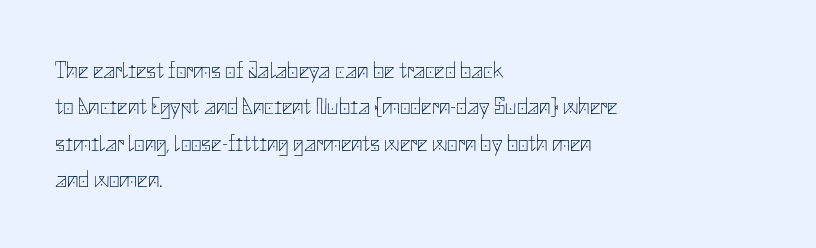
The image shows 23 px text type, upright; set left-aligned, normal line spacing (1.58x), normal letter spacing, not underlined.
